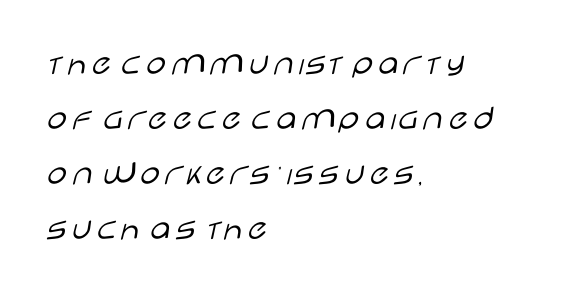
{"serif": "no", "bold": "no", "weight": "light", "width": "wide", "stroke_contrast": "low", "x_height": "large", "monospaced": "no", "underline": "no", "align": "left", "line_spacing": "normal", "line_spacing_ratio": 1.53, "letter_spacing": "normal", "letter_spacing_em": 0.0, "glyph_px": 36}
